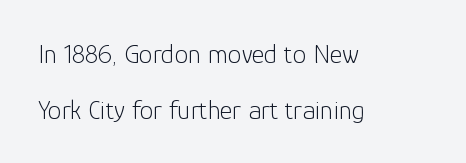
Q: Is the text bold? A: No.
Q: Is the text italic (slanted)? A: No, it is upright.
Q: Is the text underlined? A: No.
Q: How is the paragraph aligned? A: Left-aligned.
Q: Is the spacing between letters normal or unusually wide? A: Normal.
Q: Is the spacing between lines tight, normal or loose? A: Loose.
